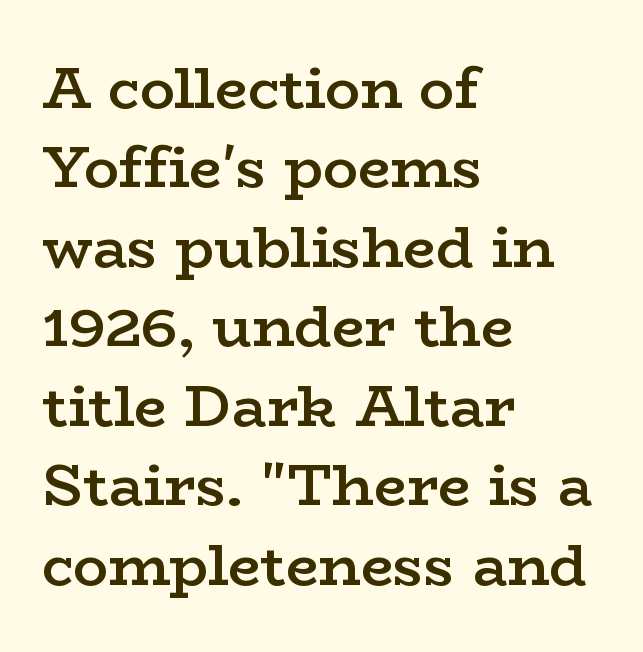
Q: Is the text bold? A: Semi-bold.
Q: Is the text italic (slanted)? A: No, it is upright.
Q: Is the typeface a serif or a sans-serif typeface? A: Serif.
Q: Is the text underlined? A: No.
Q: How is the paragraph aligned? A: Left-aligned.
Q: Is the spacing between letters normal or unusually wide? A: Normal.
Q: Is the spacing between lines tight, normal or loose? A: Normal.
Q: Width (condensed, normal, or wide)? A: Wide.
Q: Stroke contrast? A: Low.
Q: x-height? A: Medium.
Q: Monospaced? A: No.
